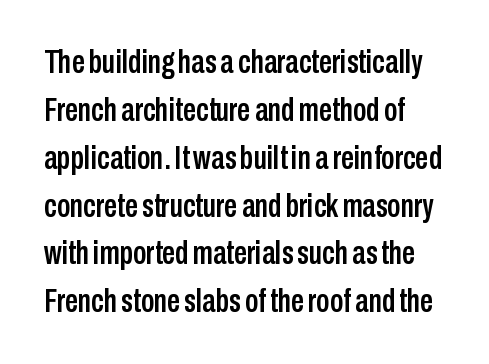
The image shows 33 px condensed sans-serif type, upright; set left-aligned, normal line spacing (1.45x), normal letter spacing, not underlined; low stroke contrast and a medium x-height.
